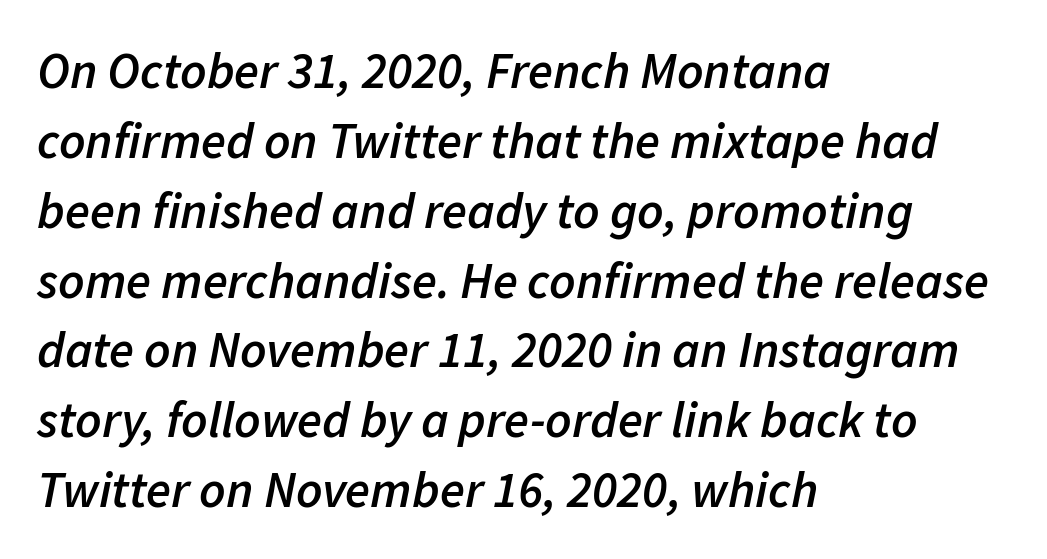
Compared with typical paragraphs, the rows here are spaced about the same. The text block is weighted toward the left margin, trailing off unevenly rightward. Proportional: the letters do not fall into vertical columns. The gap between lines stays unmarked. The whole block is typeset with a tilt. Slightly chunky letters — semibold, I'd say, not full bold.
